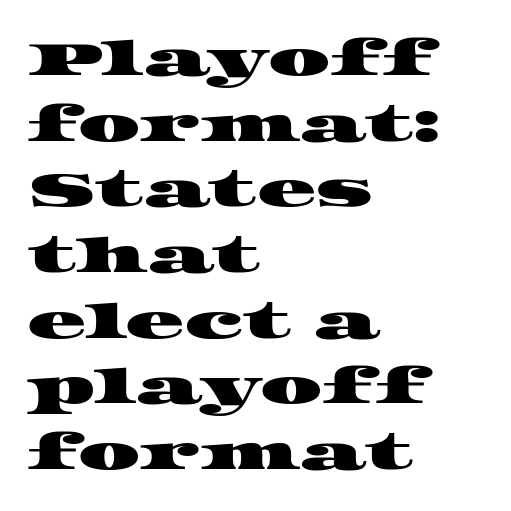
Q: Is the typeface a serif or a sans-serif typeface? A: Serif.
Q: Is the text underlined? A: No.
Q: How is the paragraph aligned? A: Left-aligned.
Q: Is the spacing between letters normal or unusually wide? A: Normal.
Q: Is the spacing between lines tight, normal or loose? A: Normal.
Q: Width (condensed, normal, or wide)? A: Wide.
Q: Stroke contrast? A: High.
Q: x-height? A: Large.
Q: Monospaced? A: No.
